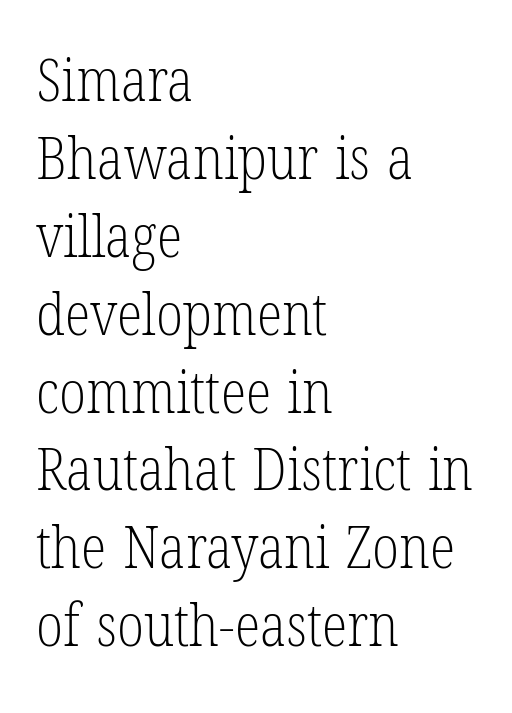
{"serif": "yes", "italic": "no", "bold": "no", "weight": "light", "width": "condensed", "stroke_contrast": "low", "x_height": "medium", "monospaced": "no", "underline": "no", "align": "left", "line_spacing": "normal", "line_spacing_ratio": 1.32, "letter_spacing": "normal", "letter_spacing_em": 0.0, "glyph_px": 59}
